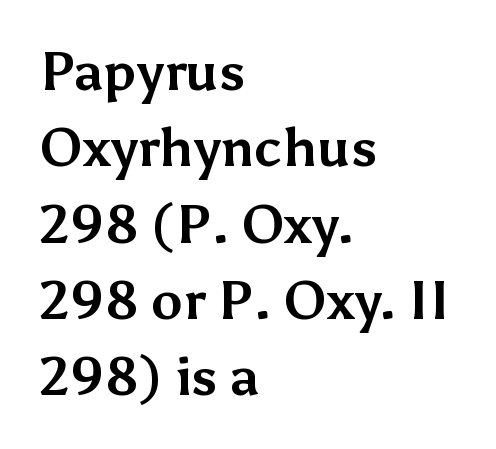
{"serif": "no", "italic": "no", "bold": "yes", "weight": "bold", "width": "normal", "stroke_contrast": "medium", "x_height": "medium", "monospaced": "no", "underline": "no", "align": "left", "line_spacing": "normal", "line_spacing_ratio": 1.44, "letter_spacing": "normal", "letter_spacing_em": 0.0, "glyph_px": 53}
